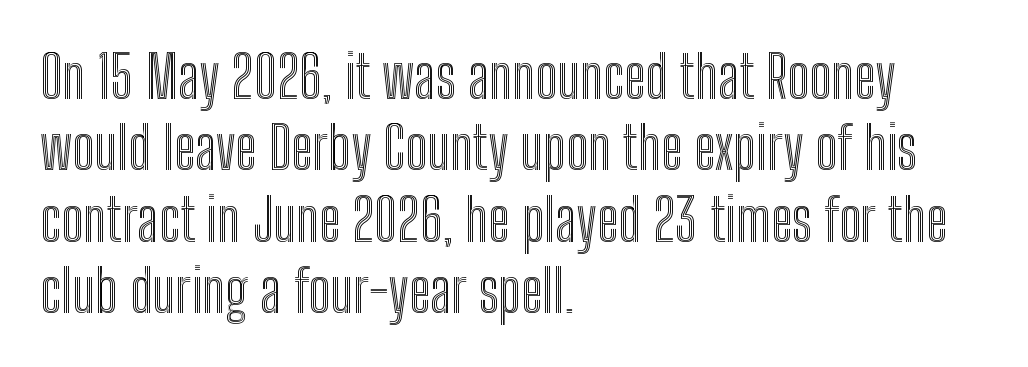
{"italic": "no", "width": "condensed", "x_height": "medium", "monospaced": "no", "underline": "no", "align": "left", "line_spacing_ratio": 1.21, "letter_spacing": "normal", "letter_spacing_em": 0.0, "glyph_px": 59}
